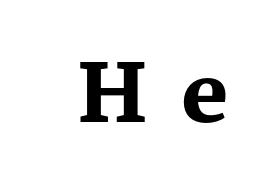
{"serif": "yes", "italic": "no", "bold": "yes", "weight": "heavy", "width": "normal", "stroke_contrast": "medium", "x_height": "medium", "monospaced": "no", "underline": "no", "letter_spacing": "wide", "letter_spacing_em": 0.44, "glyph_px": 79}
